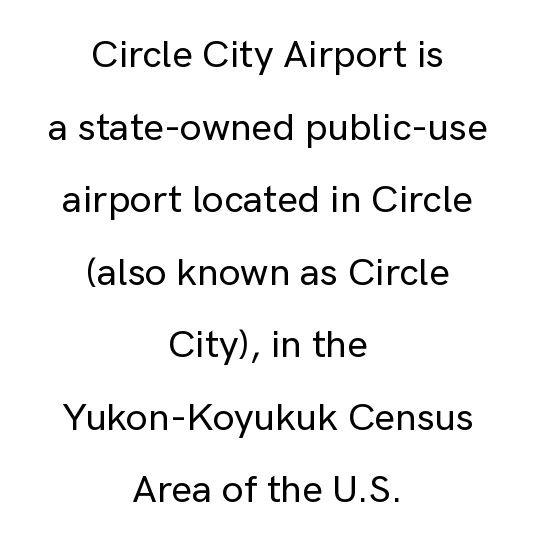
In terms of letterspacing, this is plain default setting. These lines are centered, leaving both edges ragged. Nobody drew a line under any word here. Designer's note — italics off, roman on.
